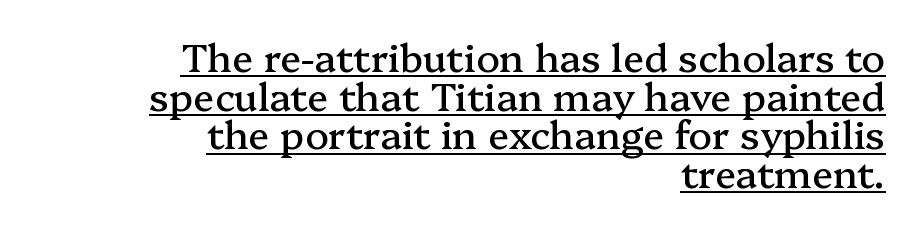
The image shows 39 px serif type, upright; set right-aligned, tight line spacing (0.99x), normal letter spacing, underlined; medium stroke contrast and a medium x-height.
